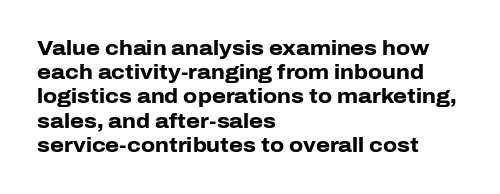
The image shows 20 px bold type, upright; set left-aligned, line spacing 1.21x, normal letter spacing, not underlined.
